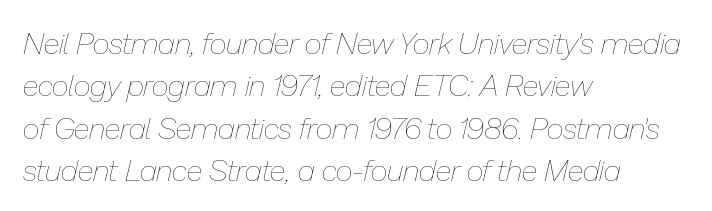
The image shows 30 px thin type, italic (leaning right); set left-aligned, normal line spacing (1.41x), normal letter spacing, not underlined; low stroke contrast and a medium x-height.
